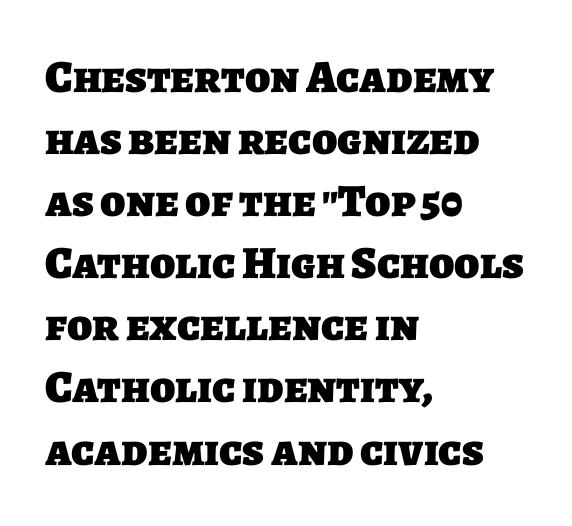
Q: Is the text bold? A: Yes.
Q: Is the typeface a serif or a sans-serif typeface? A: Sans-serif.
Q: Is the text underlined? A: No.
Q: How is the paragraph aligned? A: Left-aligned.
Q: Is the spacing between letters normal or unusually wide? A: Normal.
Q: Is the spacing between lines tight, normal or loose? A: Normal.
Q: Width (condensed, normal, or wide)? A: Normal.
Q: Stroke contrast? A: Low.
Q: x-height? A: Large.
Q: Monospaced? A: No.
